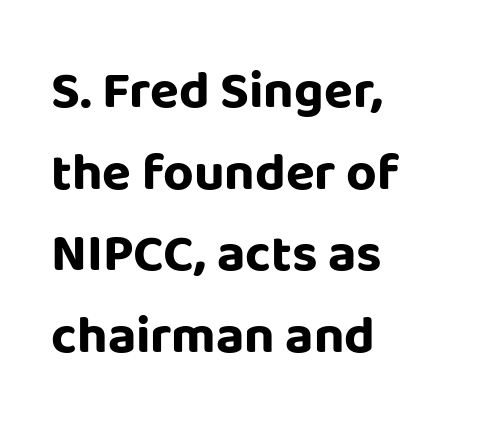
The image shows 53 px bold sans-serif type, upright; set left-aligned, normal line spacing (1.54x), normal letter spacing, not underlined; low stroke contrast and a large x-height.
